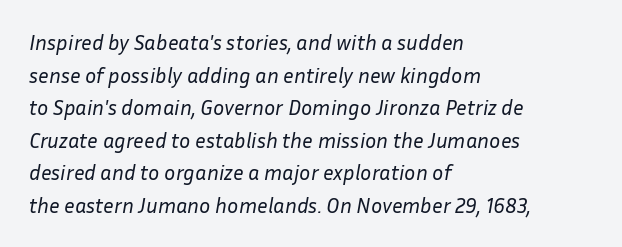
The image shows 21 px text type, italic (leaning right); set left-aligned, normal line spacing (1.55x), normal letter spacing, not underlined.
